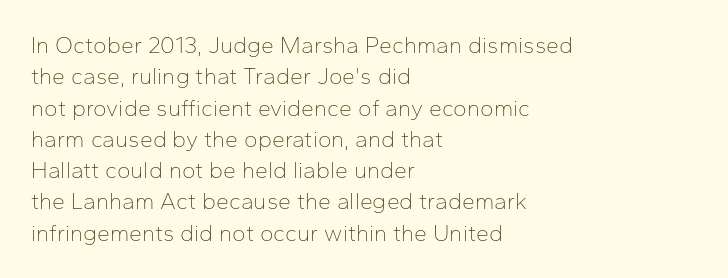
One glance says typical: line gaps are just what's usual. What stands out about the letter spacing? Nothing — it is the standard amount. This reads as an unemphasized weight, regular at the heaviest. The text block is weighted toward the left margin, trailing off unevenly rightward. Descender tails drop into unmarked territory. The specimen reads as upright at a glance.
